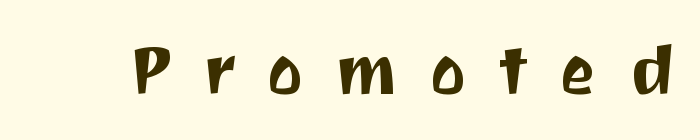
The image shows 68 px sans-serif type, upright; set unusually wide letter spacing (+0.47 em), not underlined; medium stroke contrast and a medium x-height.
